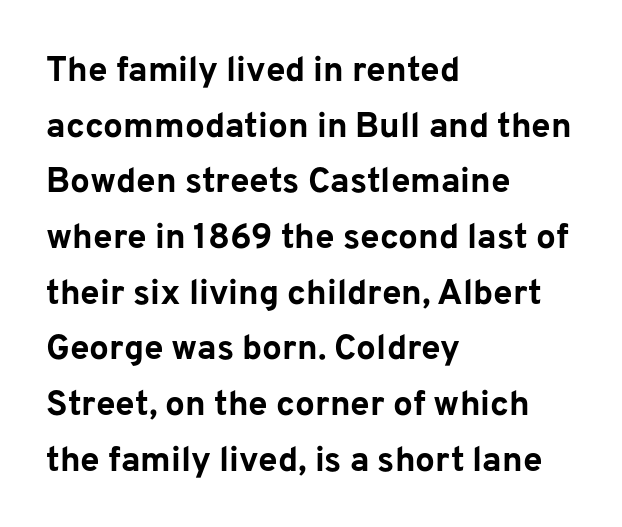
Q: Is the text bold? A: Yes.
Q: Is the text italic (slanted)? A: No, it is upright.
Q: Is the typeface a serif or a sans-serif typeface? A: Sans-serif.
Q: Is the text underlined? A: No.
Q: How is the paragraph aligned? A: Left-aligned.
Q: Is the spacing between letters normal or unusually wide? A: Normal.
Q: Is the spacing between lines tight, normal or loose? A: Normal.
Q: Width (condensed, normal, or wide)? A: Normal.
Q: Stroke contrast? A: Low.
Q: x-height? A: Medium.
Q: Monospaced? A: No.
